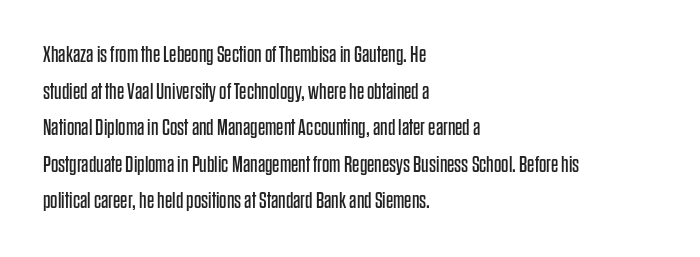
The image shows 23 px text type, upright; set left-aligned, normal line spacing (1.59x), normal letter spacing, not underlined.
